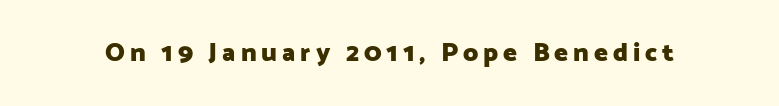
Heavy, bold letterforms. Tall strokes in this sample are plumb rather than angled. The strip under each line holds only bare page.
